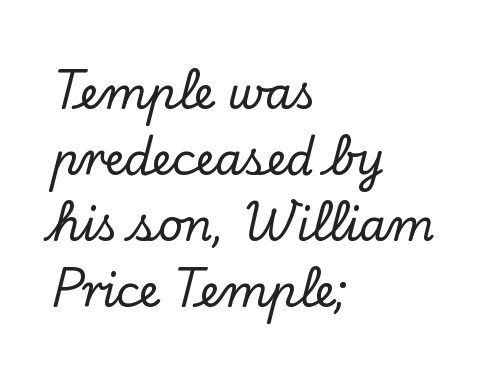
The gap between lines stays unmarked. The tracking reads as untouched default to a designer's eye. Notice how descenders clear the ascenders below comfortably — that's standard leading. Type style note: has serifs. This rendering uses left alignment, leaving the right contour irregular.
